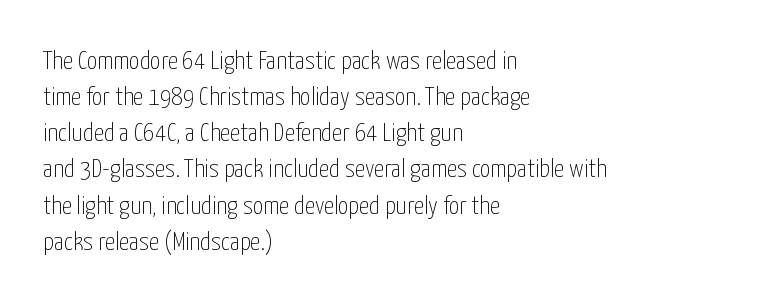
The image shows 26 px text type, upright; set left-aligned, normal line spacing (1.39x), normal letter spacing, not underlined.
